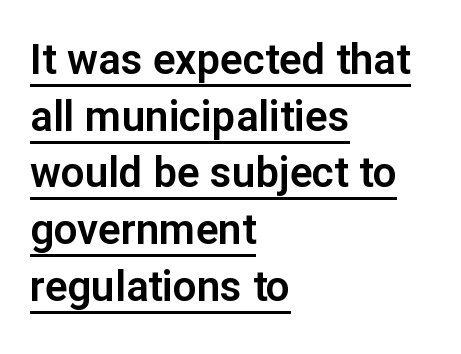
Vertical strokes here are truly vertical. The lettering is marked with a stroke running underneath it. This is sans-serif lettering, the kind often seen on screens and signage. A typesetter would call this proportional, since set widths differ per character.
